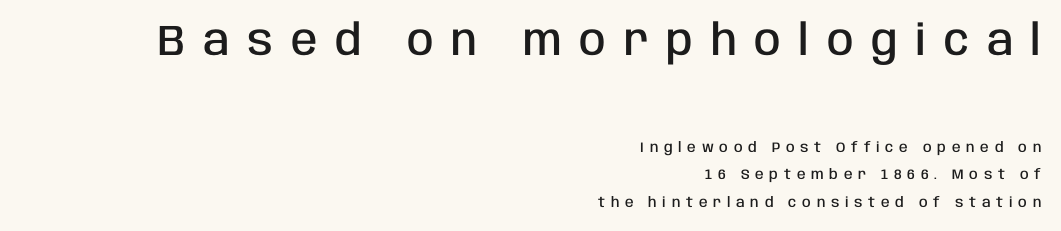
Q: Is the text bold? A: Semi-bold.
Q: Is the text italic (slanted)? A: No, it is upright.
Q: Is the typeface a serif or a sans-serif typeface? A: Sans-serif.
Q: Is the text underlined? A: No.
Q: How is the paragraph aligned? A: Right-aligned.
Q: Is the spacing between letters normal or unusually wide? A: Unusually wide.
Q: Is the spacing between lines tight, normal or loose? A: Loose.
Q: Which block of text is set in a larger size, the first (top) or the second (bottom)? A: The first (top) one.
Q: Width (condensed, normal, or wide)? A: Condensed.
Q: Stroke contrast? A: Low.
Q: x-height? A: Large.
Q: Monospaced? A: No.
